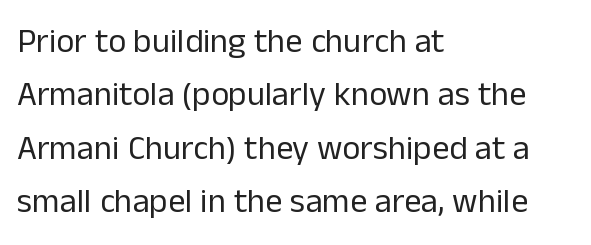
The font's upright variant was chosen for this text. Heft: none added — not bold. The characters display no serif detailing; their extremities are plain. Clear beneath every line of the passage. Here the designer chose a conventional face with non-uniform glyph widths.
